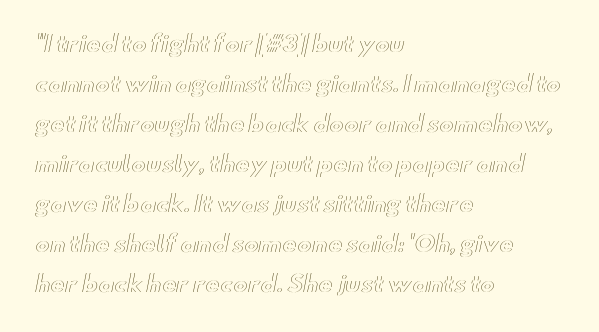
{"underline": "no", "align": "left", "line_spacing_ratio": 1.82, "letter_spacing": "normal", "letter_spacing_em": 0.0, "glyph_px": 22}
